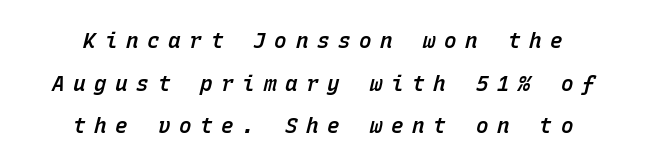
Q: Is the text bold? A: Semi-bold.
Q: Is the text italic (slanted)? A: Yes, it leans right by about 15 degrees.
Q: Is the text underlined? A: No.
Q: How is the paragraph aligned? A: Centered.
Q: Is the spacing between letters normal or unusually wide? A: Unusually wide.
Q: Is the spacing between lines tight, normal or loose? A: Loose.
